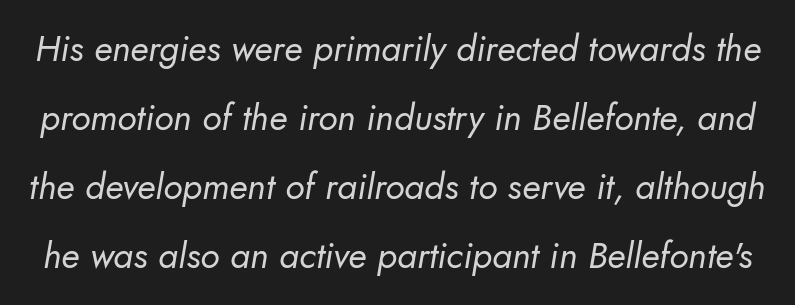
Quick note: interline space is abundant. You can tell from the bare stems that sans-serif type was used. On a weight scale, this lands at 450 or below. The passage shown is not underscored anywhere. This sample uses plain, unmodified letter spacing. A typesetter would call this proportional, since set widths differ per character.
